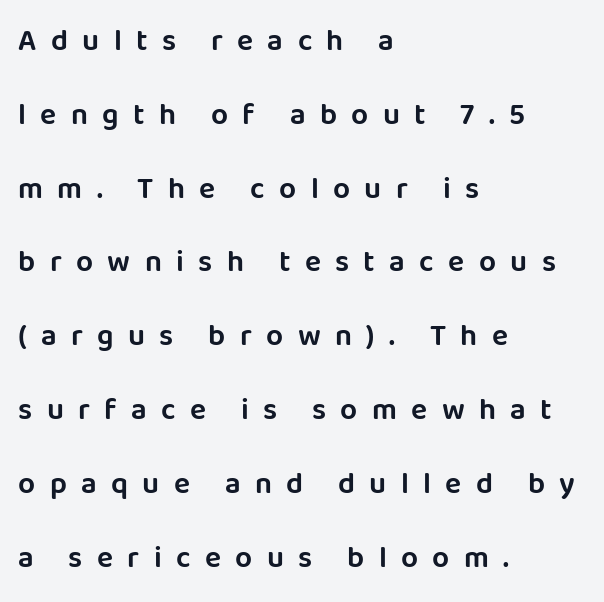
{"serif": "no", "italic": "no", "width": "normal", "stroke_contrast": "low", "x_height": "large", "monospaced": "no", "underline": "no", "align": "left", "line_spacing": "loose", "line_spacing_ratio": 2.46, "letter_spacing": "wide", "letter_spacing_em": 0.48, "glyph_px": 30}
